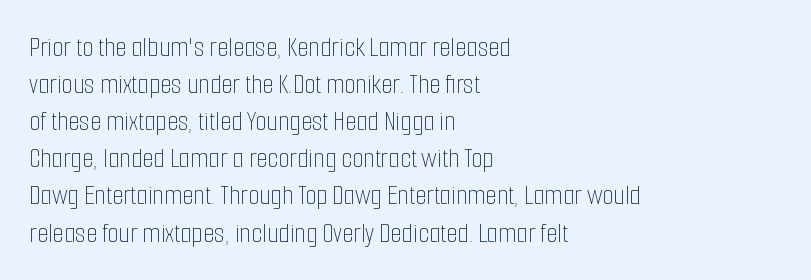
Q: Is the text bold? A: No.
Q: Is the text italic (slanted)? A: No, it is upright.
Q: Is the text underlined? A: No.
Q: How is the paragraph aligned? A: Left-aligned.
Q: Is the spacing between letters normal or unusually wide? A: Normal.
Q: Is the spacing between lines tight, normal or loose? A: Normal.
Q: Width (condensed, normal, or wide)? A: Condensed.
Q: Stroke contrast? A: Low.
Q: x-height? A: Medium.
Q: Monospaced? A: No.
